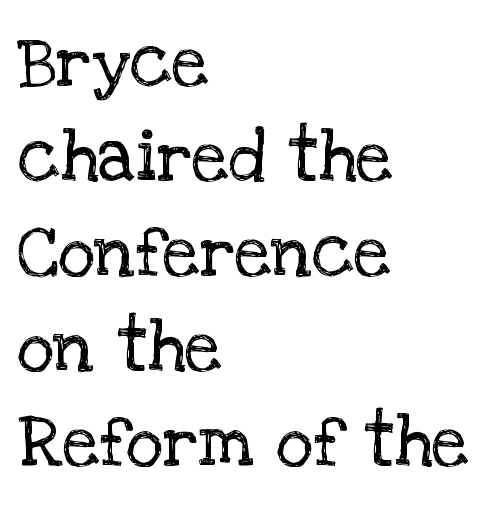
The image shows 72 px regular-weight serif type, upright; set left-aligned, normal line spacing (1.32x), normal letter spacing, not underlined; low stroke contrast and a large x-height.
